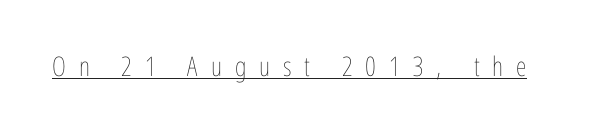
{"italic": "no", "bold": "no", "underline": "yes", "letter_spacing": "wide", "letter_spacing_em": 0.48, "glyph_px": 27}
